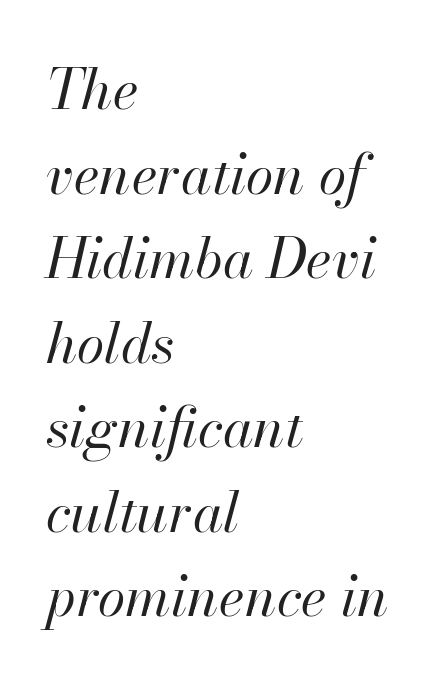
Line beginnings align vertically; line endings do not. Nobody drew a line under any word here. No letter is thick-stroked: the sample isn't bold. Designer's note — italics engaged. Horizontal bands of white between lines are of average thickness.
